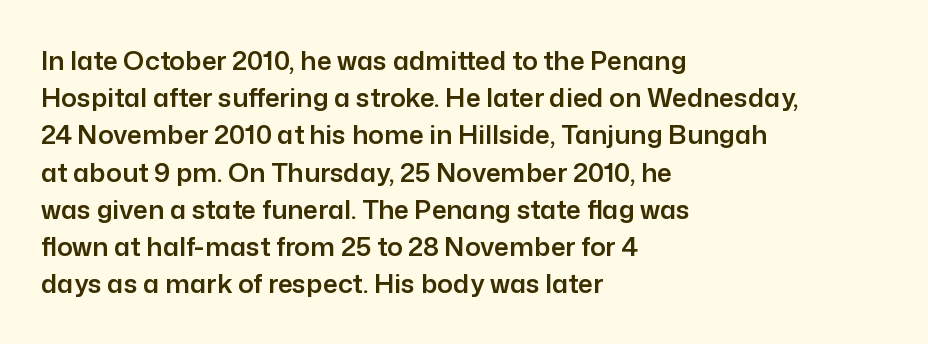
The passage is arranged the way most books set body copy — flush left. No extra tracking has been applied to these lines. You can tell it's not italic because the verticals are truly vertical. The leading is moderate, giving the passage an even texture. The specimen omits any rule beneath the text block's lines.
